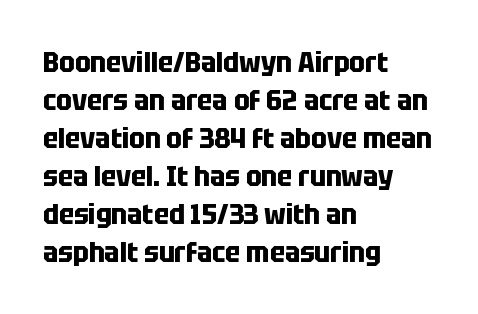
{"serif": "no", "italic": "no", "bold": "yes", "weight": "bold", "width": "condensed", "stroke_contrast": "low", "x_height": "large", "monospaced": "no", "underline": "no", "align": "left", "line_spacing": "normal", "line_spacing_ratio": 1.31, "letter_spacing": "normal", "letter_spacing_em": 0.0, "glyph_px": 29}
